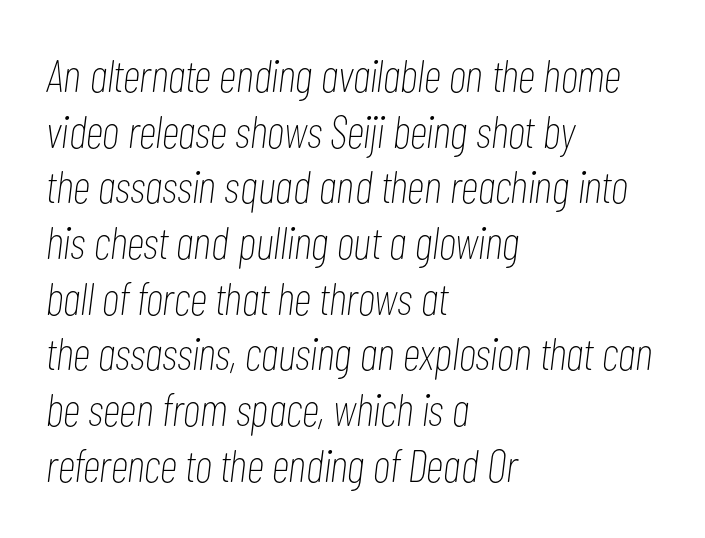
The image shows 46 px thin, condensed type, italic (leaning right); set left-aligned, line spacing 1.21x, normal letter spacing, not underlined; low stroke contrast and a medium x-height.
